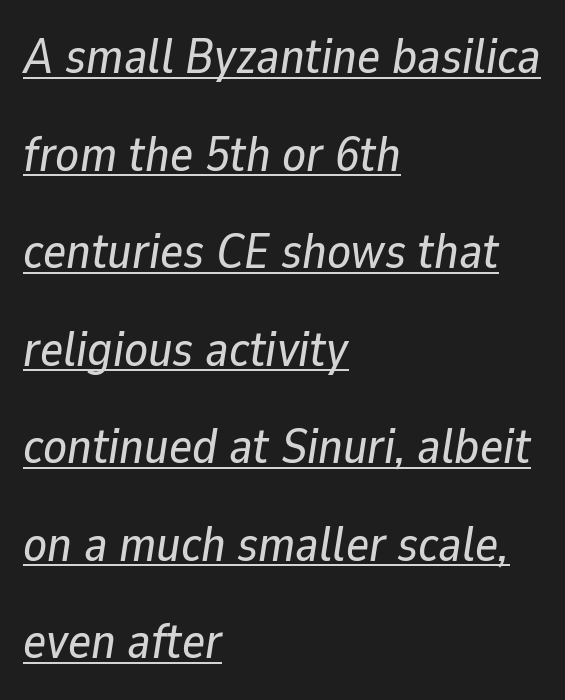
The image shows 49 px text type, italic (leaning right); set left-aligned, loose line spacing (1.99x), normal letter spacing, underlined; low stroke contrast and a medium x-height.
